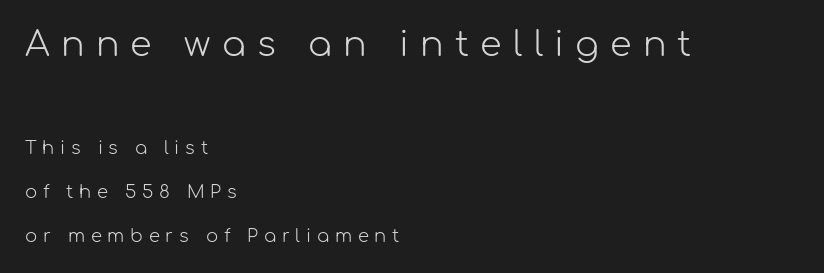
Interline gaps are noticeably wide in this sample. The rendering uses natural spacing where letterforms have individual widths. The face used here is rendered with a markedly widened letterfit. The strokes are not fattened; the text isn't bold. Nobody drew a line under any word here. Are there feet on the stems? There aren't — it's a sans.
